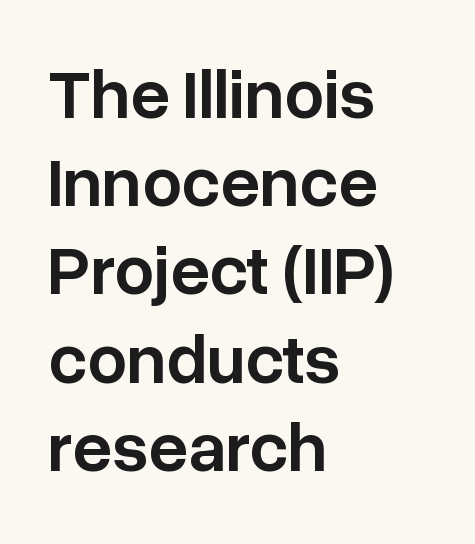
The image shows 70 px semibold sans-serif type, upright; set left-aligned, normal line spacing (1.26x), normal letter spacing, not underlined; low stroke contrast and a medium x-height.
